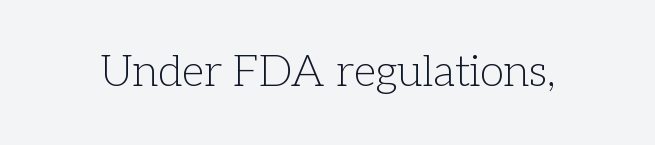
Q: Is the text bold? A: No.
Q: Is the text italic (slanted)? A: No, it is upright.
Q: Is the typeface a serif or a sans-serif typeface? A: Serif.
Q: Is the text underlined? A: No.
Q: Is the spacing between letters normal or unusually wide? A: Normal.
Q: Width (condensed, normal, or wide)? A: Normal.
Q: Stroke contrast? A: Low.
Q: x-height? A: Medium.
Q: Monospaced? A: No.
